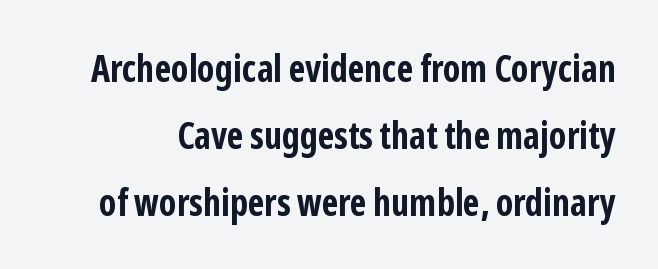
{"serif": "no", "italic": "no", "bold": "yes", "weight": "bold", "width": "condensed", "stroke_contrast": "low", "x_height": "medium", "monospaced": "no", "underline": "no", "line_spacing_ratio": 1.81, "letter_spacing": "normal", "letter_spacing_em": 0.0, "glyph_px": 37}
